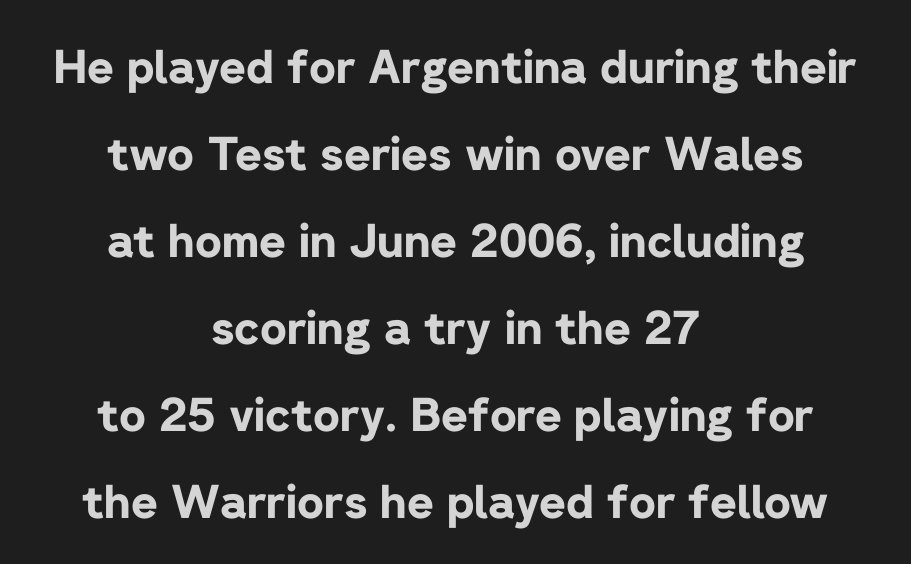
The image shows 46 px bold sans-serif type, upright; set centered, line spacing 1.89x, normal letter spacing, not underlined; low stroke contrast and a medium x-height.
